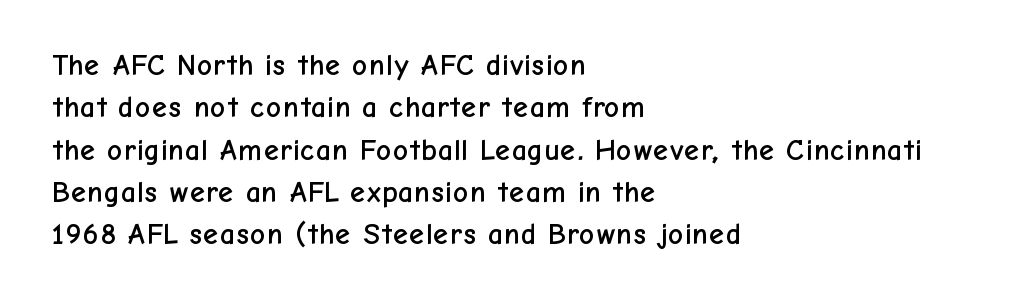
{"serif": "no", "italic": "no", "width": "normal", "stroke_contrast": "low", "x_height": "medium", "monospaced": "no", "underline": "no", "align": "left", "line_spacing": "normal", "line_spacing_ratio": 1.41, "letter_spacing": "normal", "letter_spacing_em": 0.0, "glyph_px": 30}
